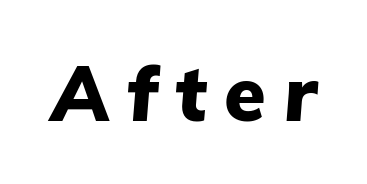
Q: Is the text bold? A: Yes.
Q: Is the text italic (slanted)? A: Yes, it leans right by about 5 degrees.
Q: Is the text underlined? A: No.
Q: Is the spacing between letters normal or unusually wide? A: Unusually wide.
Q: Width (condensed, normal, or wide)? A: Normal.
Q: Stroke contrast? A: Low.
Q: x-height? A: Medium.
Q: Monospaced? A: No.
